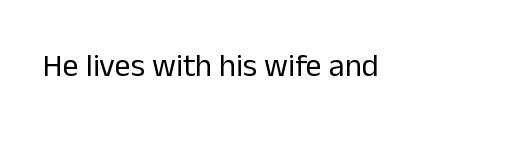
{"serif": "no", "italic": "no", "bold": "no", "weight": "regular", "width": "normal", "stroke_contrast": "low", "x_height": "medium", "monospaced": "no", "underline": "no", "letter_spacing": "normal", "letter_spacing_em": 0.0, "glyph_px": 32}
